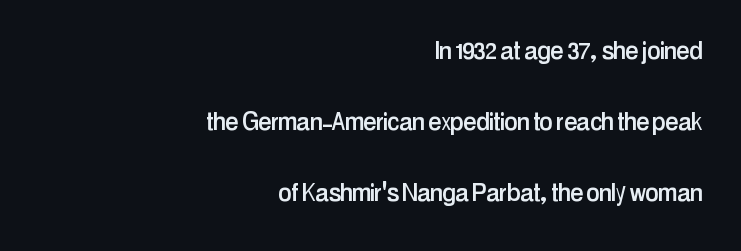
Successive baselines arrive slowly, with a big drop between each. Typeset ragged left — the right edge is the straight one. The passage shown is not underscored anywhere. Type style note: lacks serifs.
